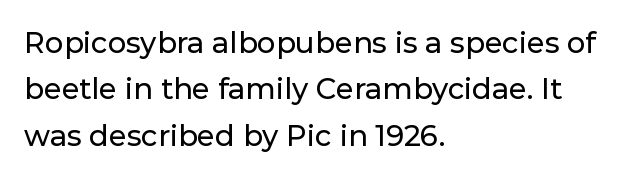
{"serif": "no", "italic": "no", "width": "normal", "stroke_contrast": "low", "x_height": "medium", "monospaced": "no", "underline": "no", "align": "left", "line_spacing": "normal", "line_spacing_ratio": 1.6, "letter_spacing": "normal", "letter_spacing_em": 0.0, "glyph_px": 29}
